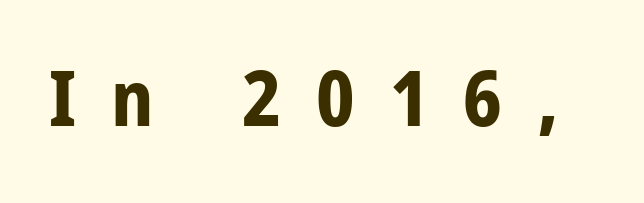
The letters are spread apart with noticeably loose tracking. Posture: upright roman. The rendering shows plain stroke endings on the letterforms — a sans-serif design. The strip under each line holds only bare page.
